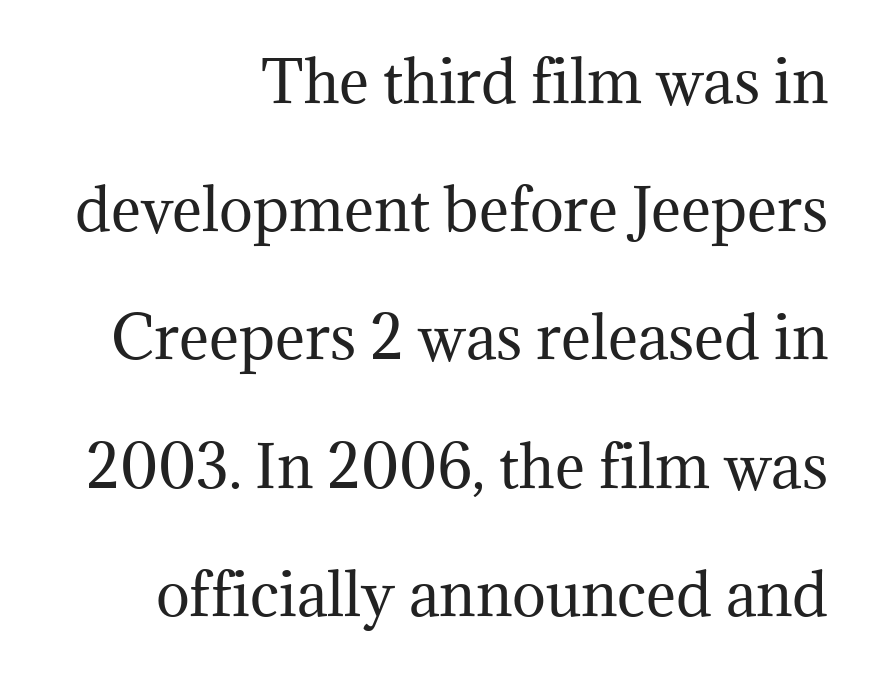
{"serif": "yes", "italic": "no", "bold": "no", "weight": "regular", "width": "normal", "stroke_contrast": "medium", "x_height": "medium", "monospaced": "no", "underline": "no", "align": "right", "line_spacing": "loose", "line_spacing_ratio": 2.25, "letter_spacing": "normal", "letter_spacing_em": 0.0, "glyph_px": 57}
